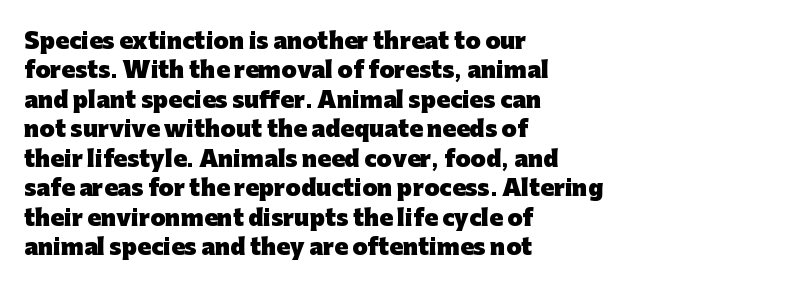
Q: Is the text bold? A: Yes.
Q: Is the text italic (slanted)? A: No, it is upright.
Q: Is the text underlined? A: No.
Q: How is the paragraph aligned? A: Left-aligned.
Q: Is the spacing between letters normal or unusually wide? A: Normal.
Q: Is the spacing between lines tight, normal or loose? A: Normal.
